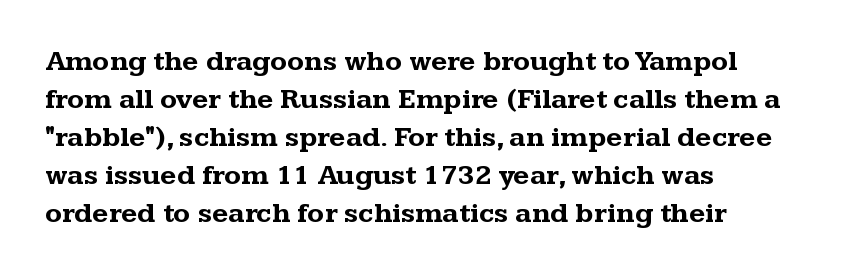
The image shows 28 px bold, wide serif type, upright; set left-aligned, normal line spacing (1.36x), normal letter spacing, not underlined; medium stroke contrast and a medium x-height.
